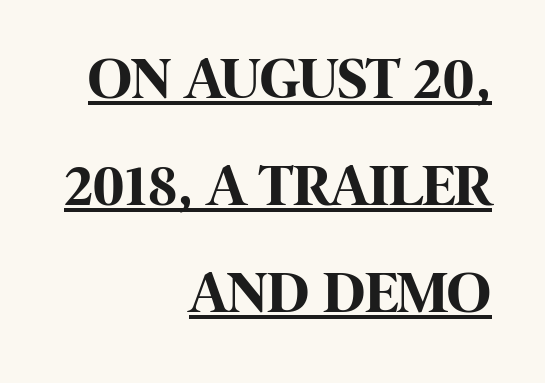
The image shows 60 px bold, condensed sans-serif type, upright; set right-aligned, line spacing 1.78x, normal letter spacing, underlined; high stroke contrast and a large x-height.
